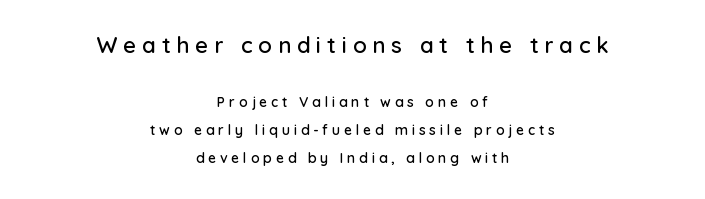
Nobody drew a line under any word here. Posture: upright roman. Observe the wide spacing: letters keep a clear distance from each other. The earlier block is typeset at a bigger size than the later block. The passage shown stacks its lines with a broad gap. The lines in this sample share a center point and differ in where they start and stop.
